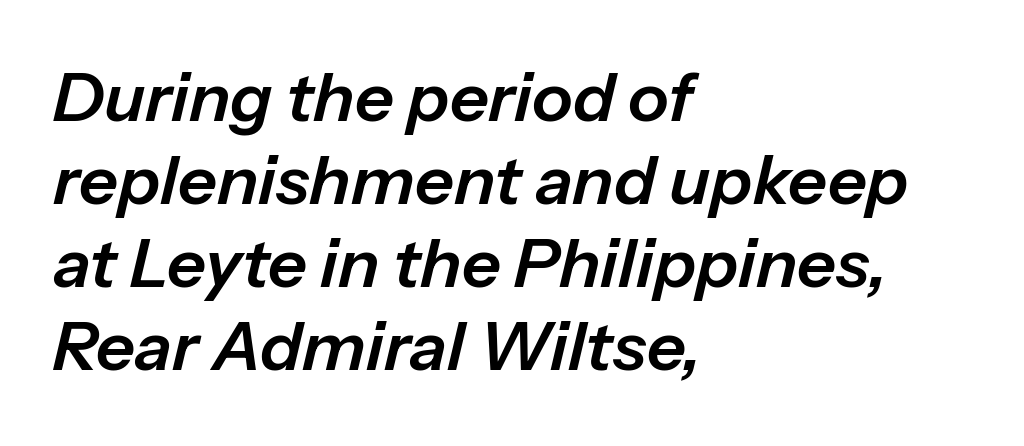
A student would call this left alignment; a typographer would say flush left, rag right. No word sits above an underline. The font's italic variant was chosen for this text. Is this a fixed-width face? No — the glyphs have proportional, varying widths.
